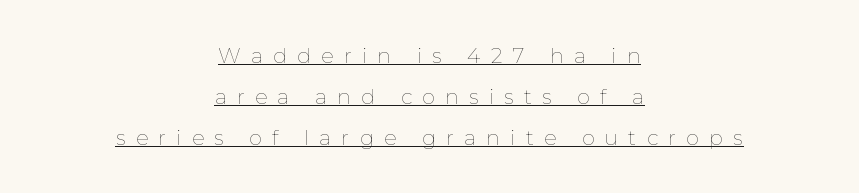
Q: Is the text bold? A: No.
Q: Is the text italic (slanted)? A: No, it is upright.
Q: Is the text underlined? A: Yes.
Q: How is the paragraph aligned? A: Centered.
Q: Is the spacing between letters normal or unusually wide? A: Unusually wide.
Q: Is the spacing between lines tight, normal or loose? A: Loose.
